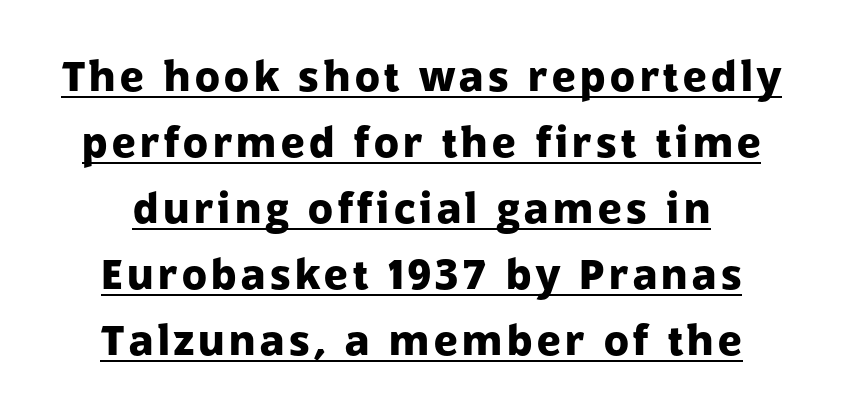
Is the type bold? Yes — the strokes are clearly thick and heavy. The face used here is proportionally spaced, like ordinary book or web type. The letters carry no serifs — their stems end cleanly without finishing strokes. Underlining? Definitely there. Unlike italic type, these characters show no tilt at all. In terms of leading, this rendering sits right in the middle.
